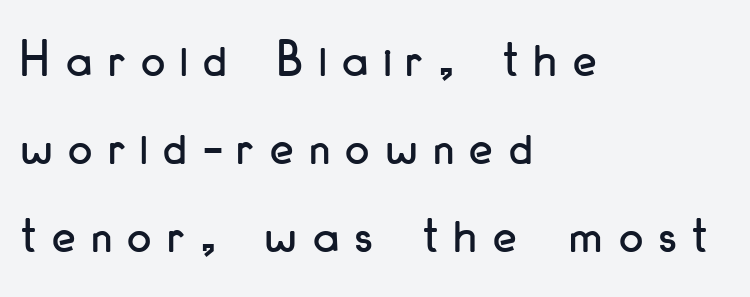
The compositor pushed each line to the left boundary. Each word looks stretched out because of the extra space between its letters. Anything drawn beneath the words? Only blank space. Upright lettering throughout.
